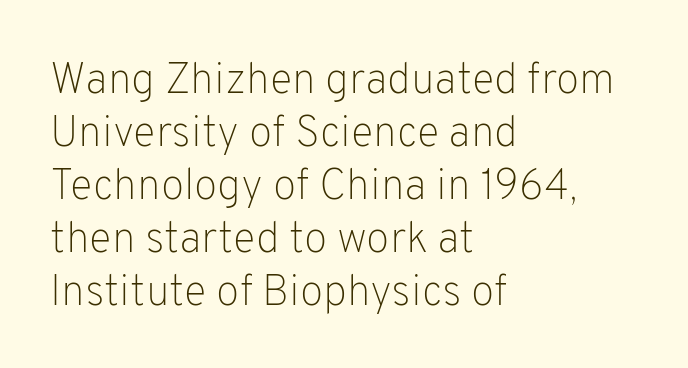
Spacing between characters is what you'd get straight out of the box. The face used here is proportionally spaced, like ordinary book or web type. This is roman type, the default non-slanted kind. A light-to-regular cut is what we see here. This is sans-serif lettering, the kind often seen on screens and signage. Leftover space on each line is placed entirely after the last word.
